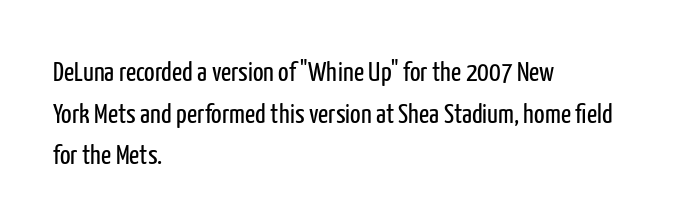
The image shows 28 px regular-weight, condensed sans-serif type, upright; set left-aligned, normal line spacing (1.49x), normal letter spacing, not underlined; low stroke contrast and a medium x-height.
